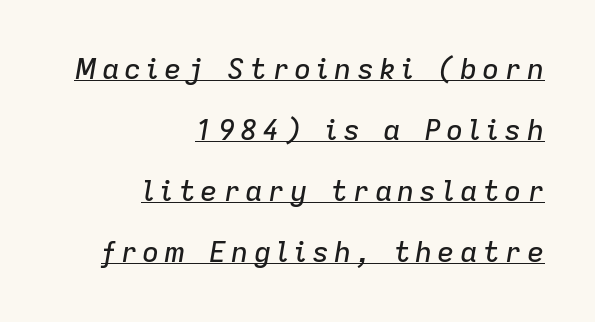
Q: Is the text italic (slanted)? A: Yes, it leans right by about 9 degrees.
Q: Is the text underlined? A: Yes.
Q: How is the paragraph aligned? A: Right-aligned.
Q: Is the spacing between lines tight, normal or loose? A: Loose.
Q: Width (condensed, normal, or wide)? A: Normal.
Q: Stroke contrast? A: Low.
Q: x-height? A: Medium.
Q: Monospaced? A: No.
